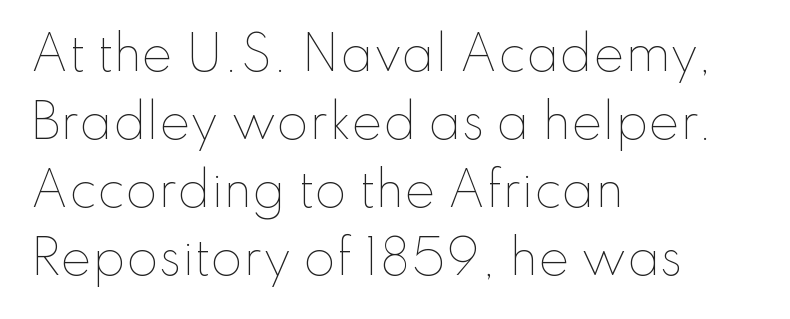
Casual observation: everything's shoved over to the left. This is the regular roman posture of the typeface. The zone under the glyphs is completely vacant. Interline gaps are of average width in this sample. This rendering leaves character spacing at its baseline value.
